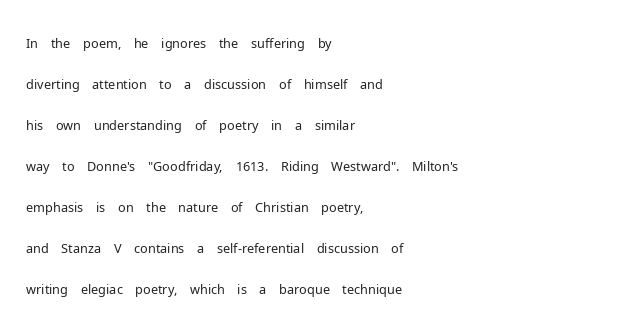
Q: Is the text bold? A: No.
Q: Is the text italic (slanted)? A: No, it is upright.
Q: Is the text underlined? A: No.
Q: How is the paragraph aligned? A: Left-aligned.
Q: Is the spacing between letters normal or unusually wide? A: Normal.
Q: Is the spacing between lines tight, normal or loose? A: Normal.
